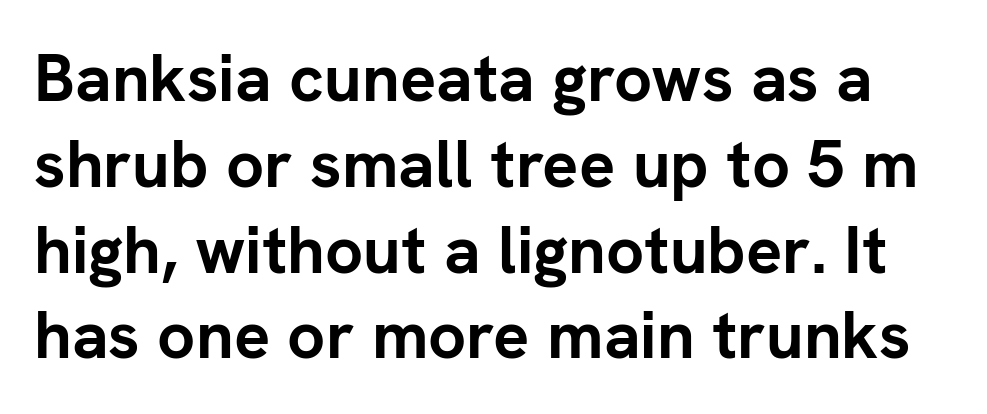
The image shows 67 px semibold sans-serif type, upright; set normal line spacing (1.28x), normal letter spacing, not underlined; low stroke contrast and a medium x-height.
